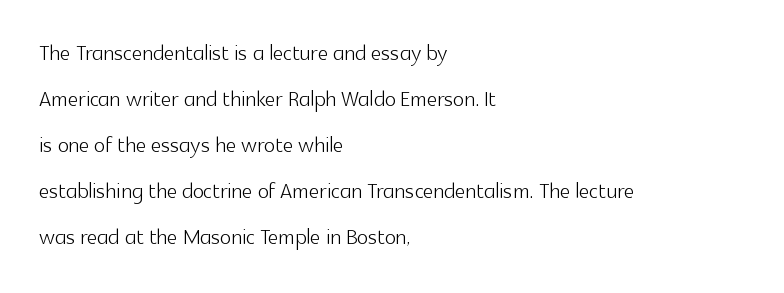
{"serif": "no", "italic": "no", "bold": "no", "weight": "light", "width": "normal", "x_height": "medium", "monospaced": "no", "underline": "no", "align": "left", "line_spacing": "normal", "line_spacing_ratio": 1.59, "letter_spacing": "normal", "letter_spacing_em": 0.0, "glyph_px": 29}
